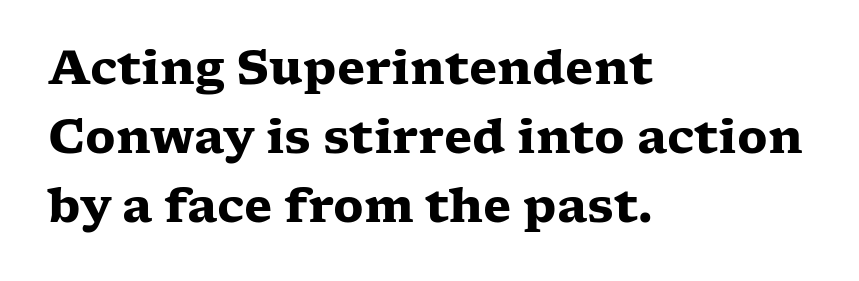
Caption: multi-line text, flush left, ragged right. The face used here has the dense, thick strokes of a bold. Descenders are the only things crossing below the line. Whoever set this chose a conventional vertical rhythm. This sample uses a serif face.
